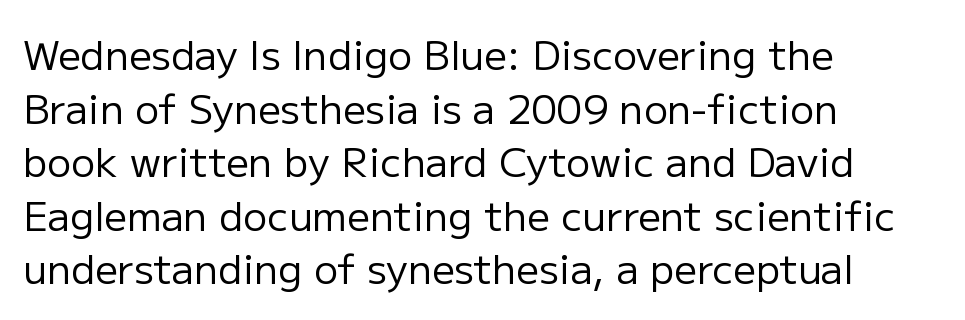
{"serif": "no", "italic": "no", "bold": "no", "weight": "regular", "width": "normal", "stroke_contrast": "low", "x_height": "medium", "monospaced": "no", "underline": "no", "align": "left", "line_spacing": "normal", "line_spacing_ratio": 1.34, "letter_spacing": "normal", "letter_spacing_em": 0.0, "glyph_px": 40}
